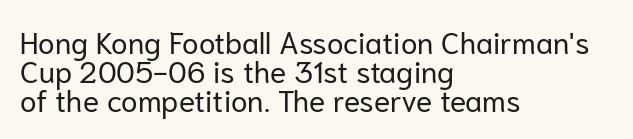
The image shows 30 px regular-weight sans-serif type, upright; set left-aligned, tight line spacing (0.97x), normal letter spacing, not underlined; low stroke contrast and a medium x-height.
